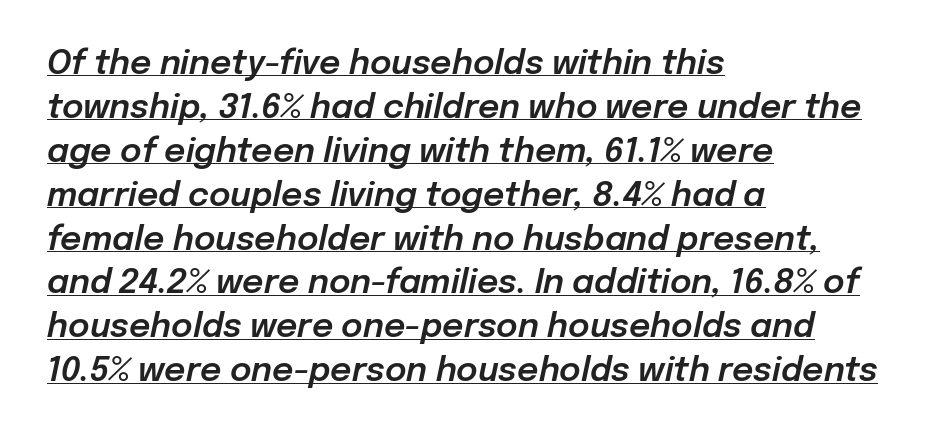
{"italic": "yes", "lean": "right", "slant_degrees": 12, "width": "normal", "stroke_contrast": "low", "x_height": "medium", "monospaced": "no", "underline": "yes", "align": "left", "line_spacing": "normal", "line_spacing_ratio": 1.33, "letter_spacing": "normal", "letter_spacing_em": 0.0, "glyph_px": 33}
